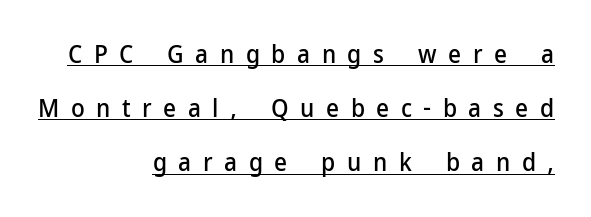
The lines are spread far apart with generous leading. What decoration does the sample have? An underline. The rendering inserts visible extra space after every character. If you drew a ruler down the right edge, every line would touch it.
